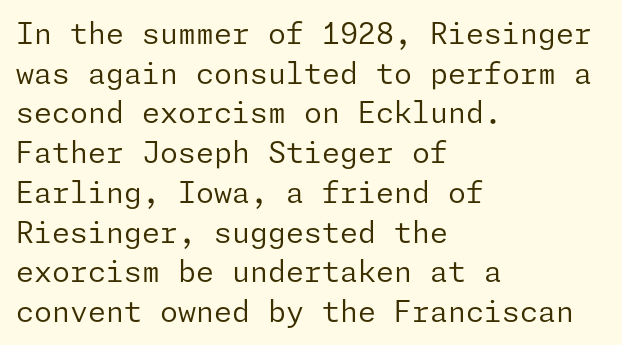
The image shows 29 px regular-weight sans-serif type, upright; set left-aligned, normal line spacing (1.37x), normal letter spacing, not underlined; low stroke contrast and a medium x-height.
